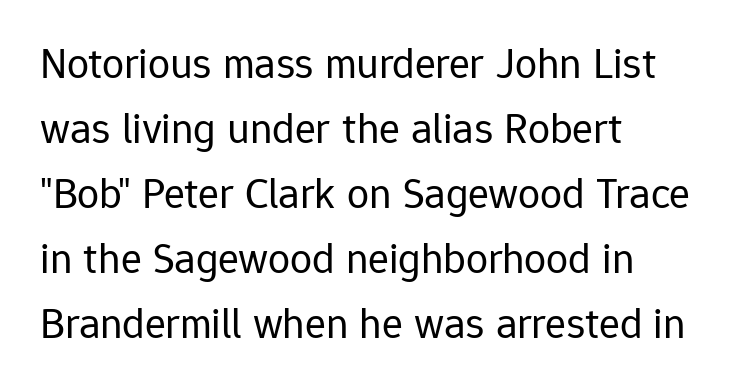
Q: Is the text bold? A: No.
Q: Is the text italic (slanted)? A: No, it is upright.
Q: Is the typeface a serif or a sans-serif typeface? A: Sans-serif.
Q: Is the text underlined? A: No.
Q: How is the paragraph aligned? A: Left-aligned.
Q: Is the spacing between letters normal or unusually wide? A: Normal.
Q: Is the spacing between lines tight, normal or loose? A: Normal.
Q: Width (condensed, normal, or wide)? A: Normal.
Q: Stroke contrast? A: Low.
Q: x-height? A: Medium.
Q: Monospaced? A: No.
